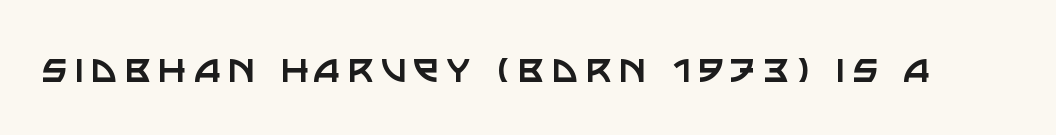
Q: Is the text bold? A: No.
Q: Is the text italic (slanted)? A: No, it is upright.
Q: Is the typeface a serif or a sans-serif typeface? A: Sans-serif.
Q: Is the text underlined? A: No.
Q: Width (condensed, normal, or wide)? A: Normal.
Q: Stroke contrast? A: Low.
Q: x-height? A: Large.
Q: Monospaced? A: No.
